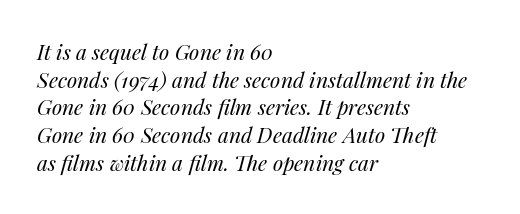
Q: Is the text bold? A: No.
Q: Is the text italic (slanted)? A: Yes, it leans right by about 14 degrees.
Q: Is the text underlined? A: No.
Q: How is the paragraph aligned? A: Left-aligned.
Q: Is the spacing between letters normal or unusually wide? A: Normal.
Q: Is the spacing between lines tight, normal or loose? A: Normal.
